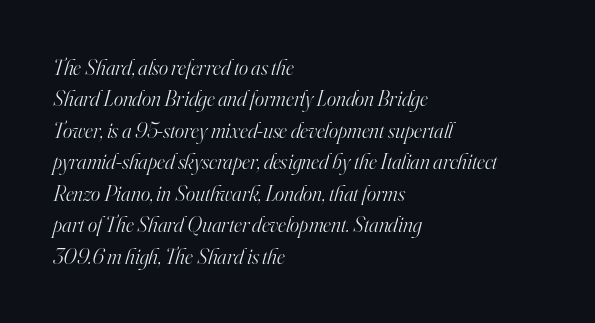
Q: Is the text bold? A: No.
Q: Is the text italic (slanted)? A: Yes, it leans right by about 16 degrees.
Q: Is the text underlined? A: No.
Q: How is the paragraph aligned? A: Left-aligned.
Q: Is the spacing between letters normal or unusually wide? A: Normal.
Q: Is the spacing between lines tight, normal or loose? A: Normal.
